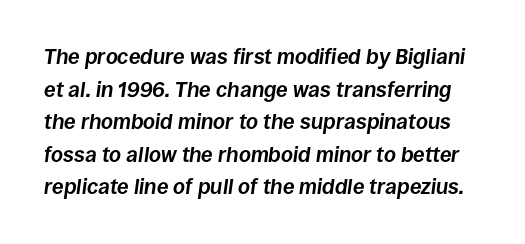
{"italic": "yes", "lean": "right", "slant_degrees": 8, "bold": "yes", "underline": "no", "line_spacing": "normal", "line_spacing_ratio": 1.55, "letter_spacing": "normal", "letter_spacing_em": 0.0, "glyph_px": 21}
